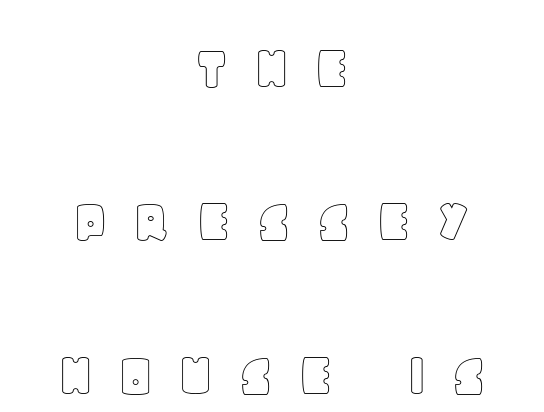
{"italic": "no", "width": "normal", "x_height": "large", "monospaced": "no", "underline": "no", "align": "center", "line_spacing": "loose", "line_spacing_ratio": 2.36, "letter_spacing": "wide", "letter_spacing_em": 0.35, "glyph_px": 65}
